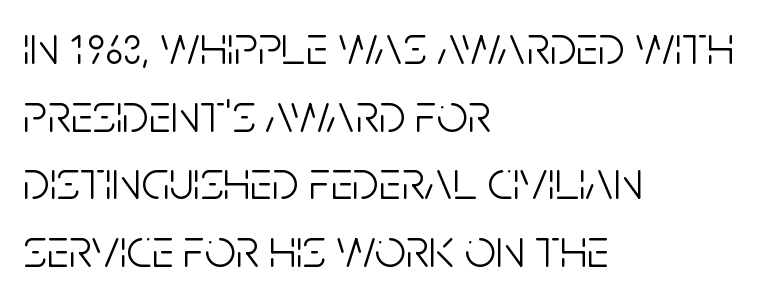
{"serif": "no", "italic": "no", "bold": "no", "weight": "light", "width": "condensed", "stroke_contrast": "low", "x_height": "large", "monospaced": "no", "underline": "no", "align": "left", "line_spacing_ratio": 1.23, "letter_spacing": "normal", "letter_spacing_em": 0.0, "glyph_px": 55}
